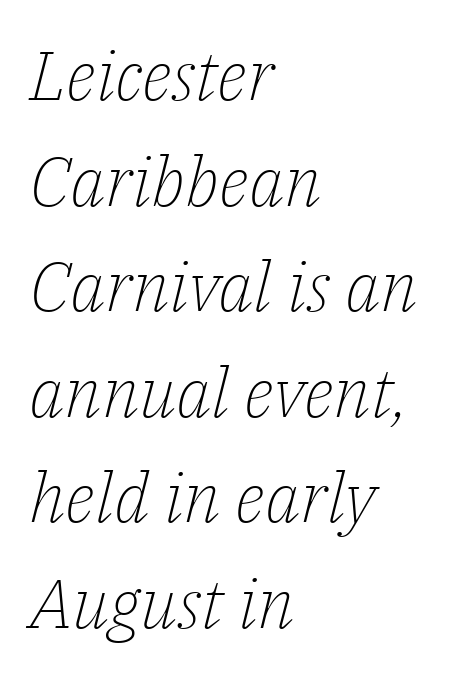
Vertical stems look standard width or narrower in stroke. Character widths vary here, with narrow letters taking less room than wide ones. Font category for this specimen: serif. Reading down the block, your eye returns to a fixed left position each line. Successive baselines arrive at the customary interval.
